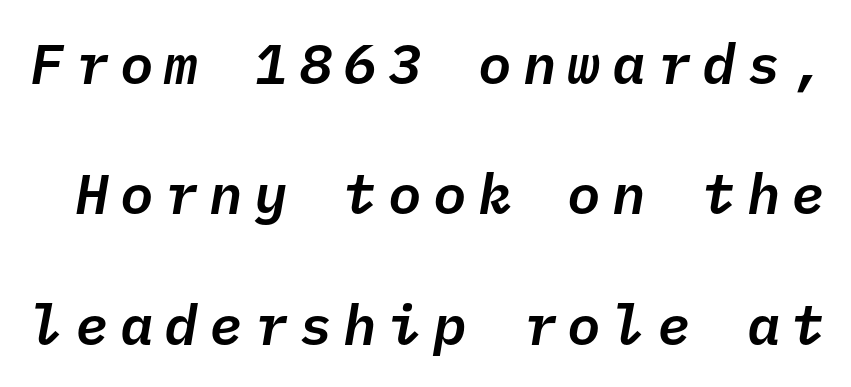
Q: Is the text italic (slanted)? A: Yes, it leans right by about 10 degrees.
Q: Is the text underlined? A: No.
Q: Is the spacing between letters normal or unusually wide? A: Unusually wide.
Q: Is the spacing between lines tight, normal or loose? A: Loose.
Q: Width (condensed, normal, or wide)? A: Normal.
Q: Stroke contrast? A: Low.
Q: x-height? A: Medium.
Q: Monospaced? A: Yes.
